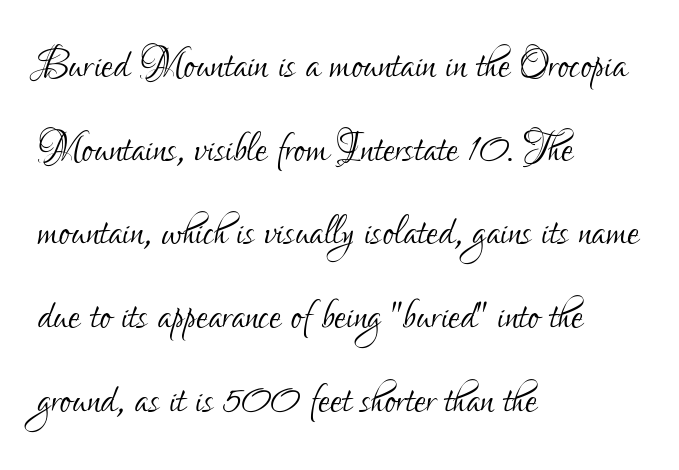
Q: Is the text bold? A: No.
Q: Is the text italic (slanted)? A: Yes.
Q: Is the typeface a serif or a sans-serif typeface? A: Sans-serif.
Q: Is the text underlined? A: No.
Q: How is the paragraph aligned? A: Left-aligned.
Q: Is the spacing between letters normal or unusually wide? A: Normal.
Q: Is the spacing between lines tight, normal or loose? A: Normal.
Q: Width (condensed, normal, or wide)? A: Condensed.
Q: Stroke contrast? A: Low.
Q: x-height? A: Small.
Q: Monospaced? A: No.
